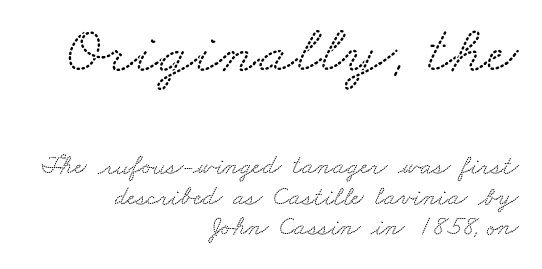
Q: Is the typeface a serif or a sans-serif typeface? A: Serif.
Q: Is the text underlined? A: No.
Q: How is the paragraph aligned? A: Right-aligned.
Q: Is the spacing between letters normal or unusually wide? A: Normal.
Q: Is the spacing between lines tight, normal or loose? A: Tight.
Q: Which block of text is set in a larger size, the first (top) or the second (bottom)? A: The first (top) one.
Q: Width (condensed, normal, or wide)? A: Wide.
Q: Stroke contrast? A: Low.
Q: x-height? A: Small.
Q: Monospaced? A: No.
